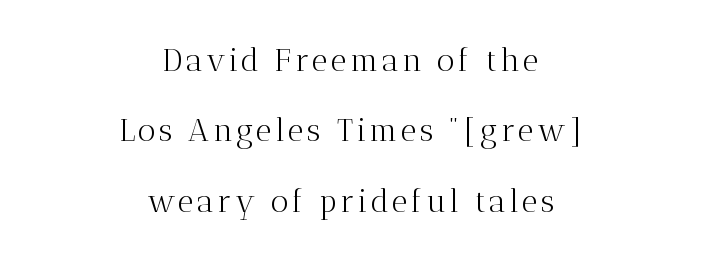
Line starts and ends both wander, symmetrically. A typesetter would call this proportional, since set widths differ per character. On a weight scale, this lands at 450 or below. Classification — serif. Underline: absent. The line-height multiplier appears high, well above default.
